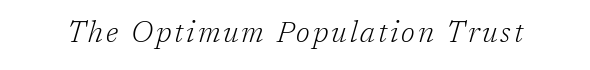
Here the designer chose a conventional face with non-uniform glyph widths. The typography opts for an oblique posture over an upright one. The font is comparable to plain body text, perhaps lighter. The font family rendered here belongs to the serif group. Any mark beneath the type? The region is blank.
